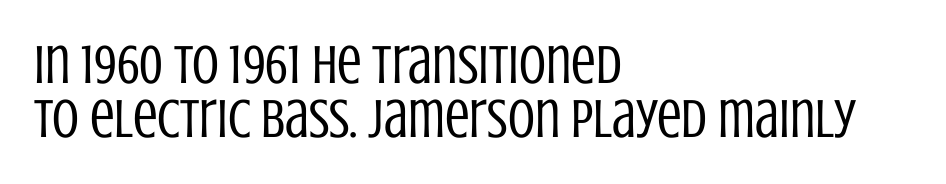
{"serif": "no", "italic": "no", "bold": "no", "weight": "regular", "width": "condensed", "stroke_contrast": "low", "x_height": "large", "monospaced": "no", "underline": "no", "align": "left", "line_spacing": "tight", "line_spacing_ratio": 0.98, "letter_spacing": "normal", "letter_spacing_em": 0.0, "glyph_px": 55}
